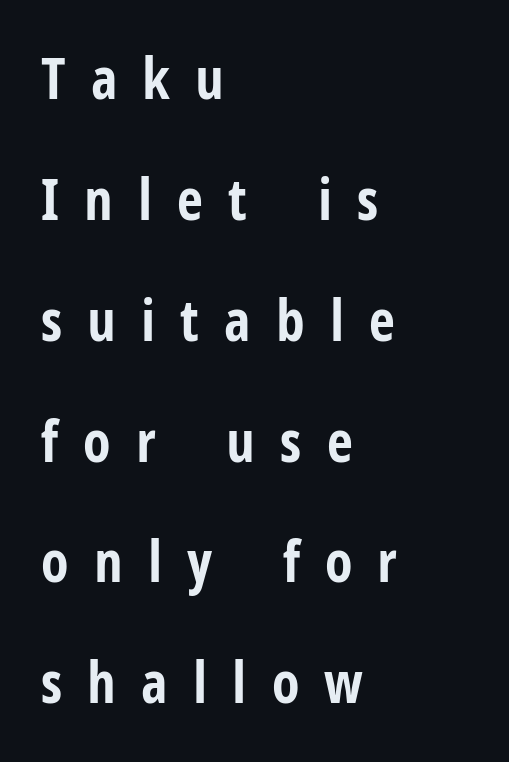
Leftover space on each line is placed entirely after the last word. Designer's note — italics off, roman on. Each letter's strokes conclude bluntly, with no projecting serifs. In terms of leading, this rendering errs on the spacious side. The sample has been set heavy, in full bold. The words here are not underlined.
